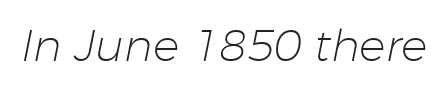
Q: Is the text bold? A: No.
Q: Is the text italic (slanted)? A: Yes, it leans right by about 11 degrees.
Q: Is the text underlined? A: No.
Q: Is the spacing between letters normal or unusually wide? A: Normal.
Q: Width (condensed, normal, or wide)? A: Normal.
Q: Stroke contrast? A: Low.
Q: x-height? A: Medium.
Q: Monospaced? A: No.
